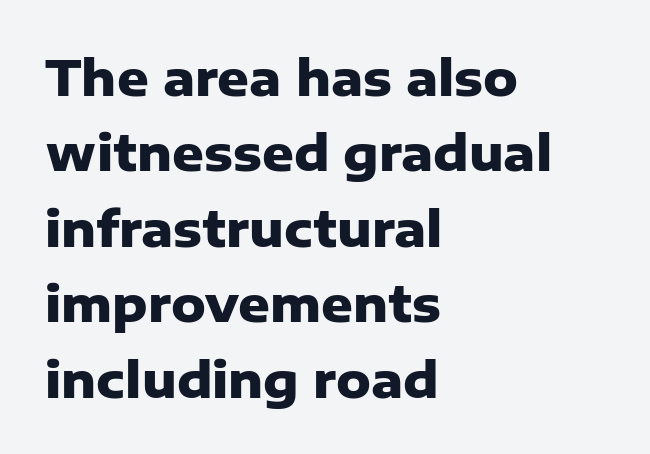
The image shows 49 px heavy sans-serif type, upright; set left-aligned, normal line spacing (1.54x), normal letter spacing, not underlined; low stroke contrast and a medium x-height.
